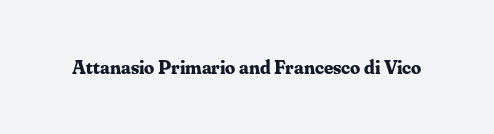
{"italic": "no", "bold": "yes", "underline": "no", "letter_spacing": "normal", "letter_spacing_em": 0.0, "glyph_px": 20}
